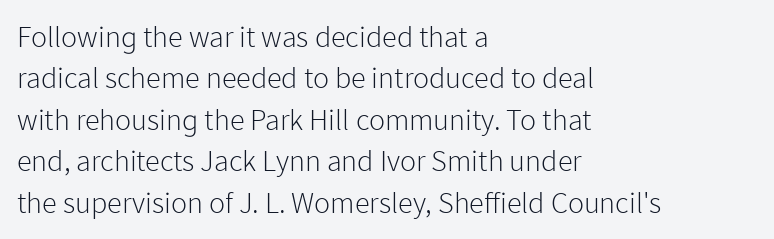
This rendering employs a face without finishing strokes, i.e., a sans-serif. Anything drawn beneath the words? Only blank space. Which margin do the lines hug? The left one — the right edge is uneven. This sample keeps an unexceptional amount of space between lines. Do the characters align in a grid? No, the font is proportional.
